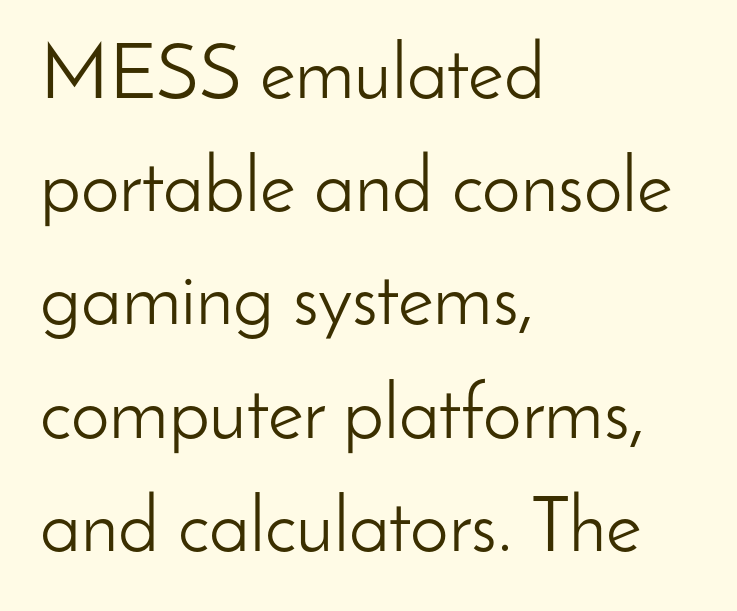
Q: Is the text bold? A: No.
Q: Is the text italic (slanted)? A: No, it is upright.
Q: Is the typeface a serif or a sans-serif typeface? A: Sans-serif.
Q: Is the text underlined? A: No.
Q: How is the paragraph aligned? A: Left-aligned.
Q: Is the spacing between letters normal or unusually wide? A: Normal.
Q: Is the spacing between lines tight, normal or loose? A: Normal.
Q: Width (condensed, normal, or wide)? A: Normal.
Q: Stroke contrast? A: Low.
Q: x-height? A: Small.
Q: Monospaced? A: No.
